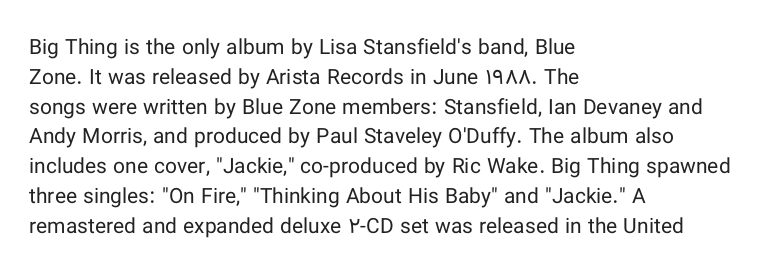
The image shows 21 px text type, upright; set left-aligned, normal line spacing (1.42x), normal letter spacing, not underlined.
